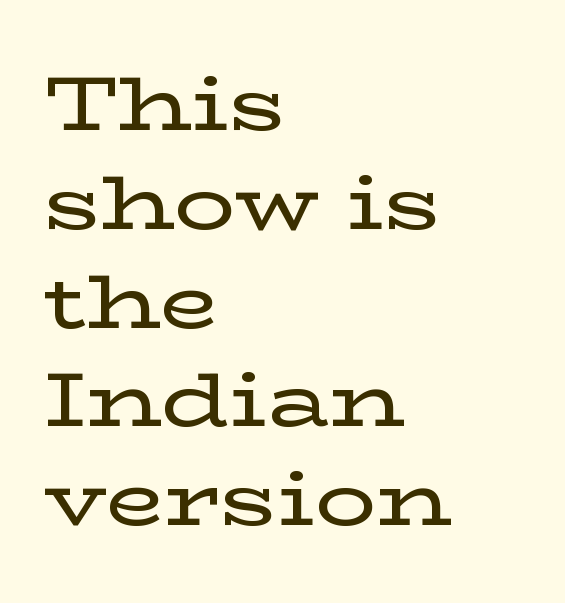
The image shows 76 px wide serif type, upright; set left-aligned, normal line spacing (1.3x), normal letter spacing, not underlined; low stroke contrast and a medium x-height.
